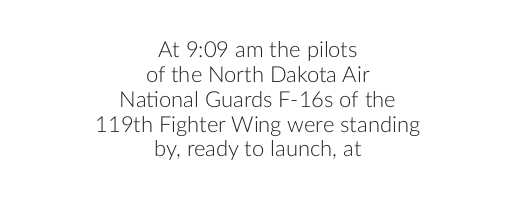
{"italic": "no", "bold": "no", "underline": "no", "align": "center", "line_spacing": "tight", "line_spacing_ratio": 1.13, "letter_spacing": "normal", "letter_spacing_em": 0.0, "glyph_px": 22}
